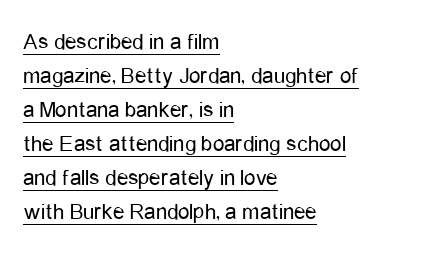
The leading is moderate, giving the passage an even texture. The strokes carry an ordinary text weight at most. Here the glyphs are tracked normally, forming tight word shapes. The sample's only ornament is a line tracing under the words.
